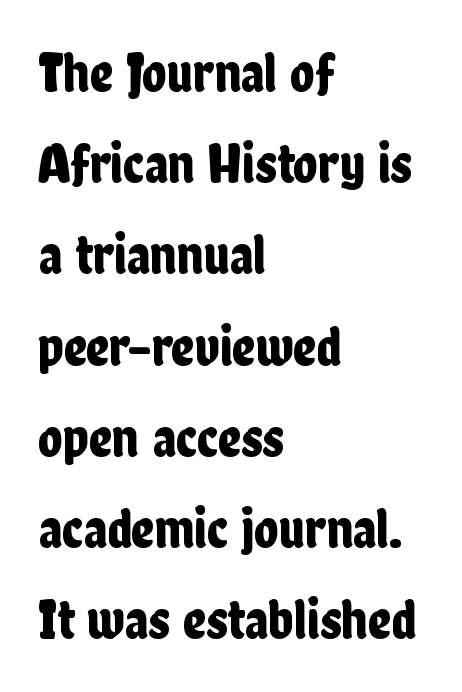
Q: Is the text italic (slanted)? A: No, it is upright.
Q: Is the typeface a serif or a sans-serif typeface? A: Sans-serif.
Q: Is the text underlined? A: No.
Q: How is the paragraph aligned? A: Left-aligned.
Q: Is the spacing between letters normal or unusually wide? A: Normal.
Q: Is the spacing between lines tight, normal or loose? A: Normal.
Q: Width (condensed, normal, or wide)? A: Condensed.
Q: Stroke contrast? A: Low.
Q: x-height? A: Medium.
Q: Monospaced? A: No.
